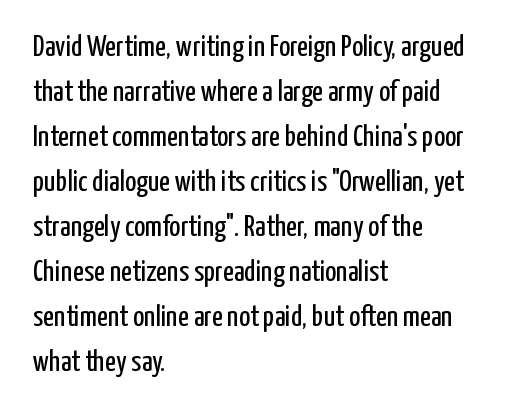
Q: Is the text bold? A: No.
Q: Is the text italic (slanted)? A: No, it is upright.
Q: Is the typeface a serif or a sans-serif typeface? A: Sans-serif.
Q: Is the text underlined? A: No.
Q: How is the paragraph aligned? A: Left-aligned.
Q: Is the spacing between letters normal or unusually wide? A: Normal.
Q: Is the spacing between lines tight, normal or loose? A: Normal.
Q: Width (condensed, normal, or wide)? A: Condensed.
Q: Stroke contrast? A: Low.
Q: x-height? A: Medium.
Q: Monospaced? A: No.
